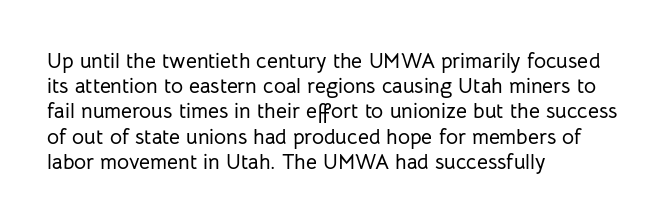
Q: Is the text italic (slanted)? A: No, it is upright.
Q: Is the text underlined? A: No.
Q: How is the paragraph aligned? A: Left-aligned.
Q: Is the spacing between letters normal or unusually wide? A: Normal.
